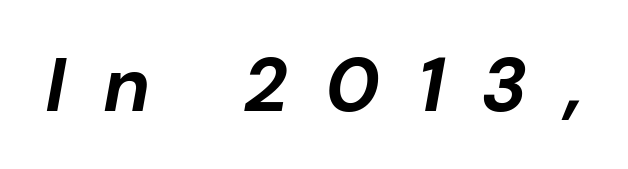
If you drew a line through each stem, it would be angled. The face used here has the dense, thick strokes of a bold. You could only call the tracking loose — the letters float apart. Quick note: underline off. You could not count columns in this text — the font is proportionally spaced.
